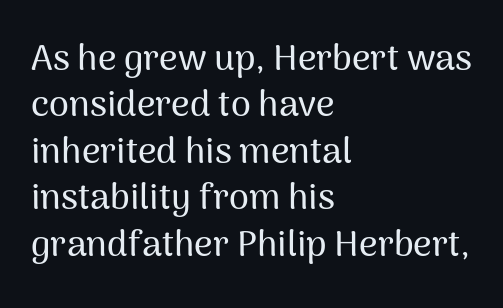
Is this a sans? Yes — the strokes have no serifs. No word sits above an underline. Is this a fixed-width face? No — the glyphs have proportional, varying widths. It's the straight-up-and-down kind of type. Does extra space separate the letters? No, they use regular spacing. Quick note: interline space is typical.
